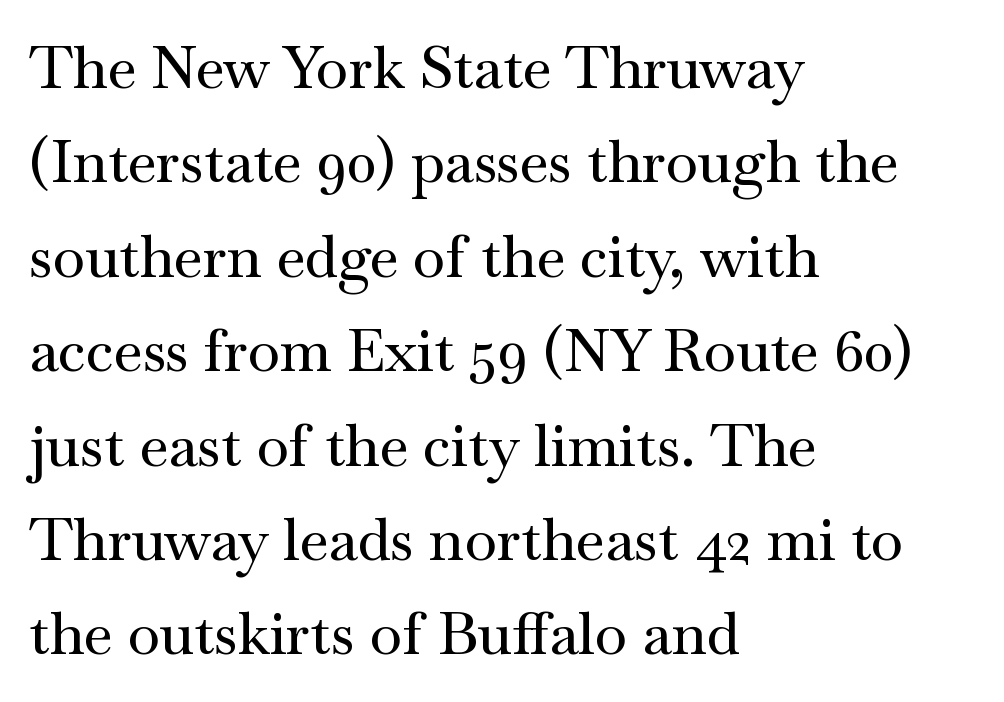
Ascenders rise straight up at ninety degrees. Left-aligned paragraph, ragged on the right. The space beneath each line is pristine and unruled. The horizontal fit of the characters is conventional and even.
